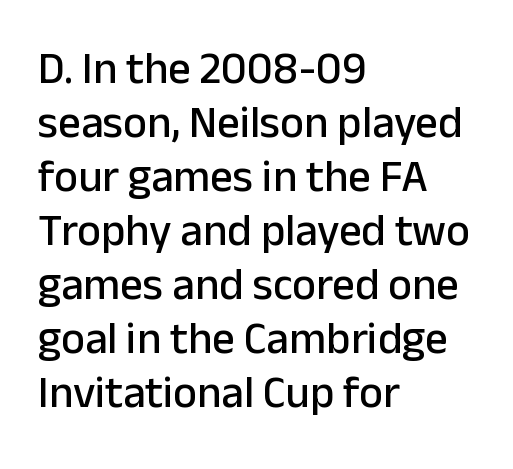
The image shows 45 px sans-serif type, upright; set left-aligned, line spacing 1.2x, normal letter spacing, not underlined; low stroke contrast and a medium x-height.
